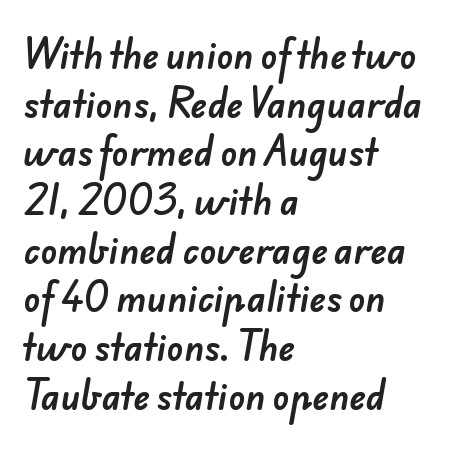
{"serif": "no", "width": "normal", "stroke_contrast": "low", "x_height": "small", "monospaced": "no", "underline": "no", "align": "left", "line_spacing": "normal", "line_spacing_ratio": 1.39, "letter_spacing": "normal", "letter_spacing_em": 0.0, "glyph_px": 35}
